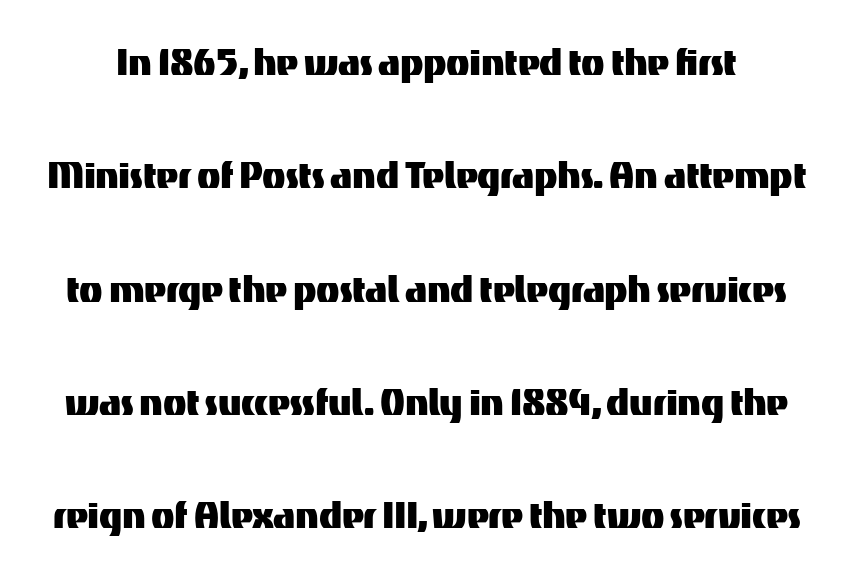
{"serif": "no", "italic": "no", "width": "normal", "stroke_contrast": "medium", "x_height": "medium", "monospaced": "no", "underline": "no", "line_spacing": "loose", "line_spacing_ratio": 2.36, "letter_spacing": "normal", "letter_spacing_em": 0.0, "glyph_px": 48}
